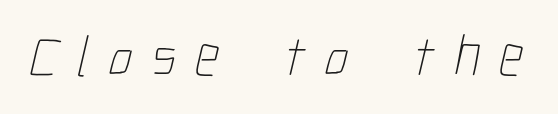
{"bold": "no", "weight": "thin", "width": "condensed", "stroke_contrast": "low", "x_height": "medium", "monospaced": "no", "underline": "no", "letter_spacing": "wide", "letter_spacing_em": 0.32, "glyph_px": 59}
